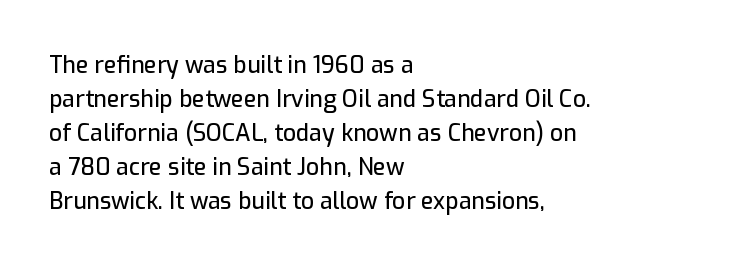
Clear beneath every line of the passage. Notice how descenders clear the ascenders below comfortably — that's standard leading. In terms of letterspacing, this is plain default setting. The lettering stays uniformly vertical, giving the passage a roman look. The lines in this sample share a left origin and differ only in where they stop.
